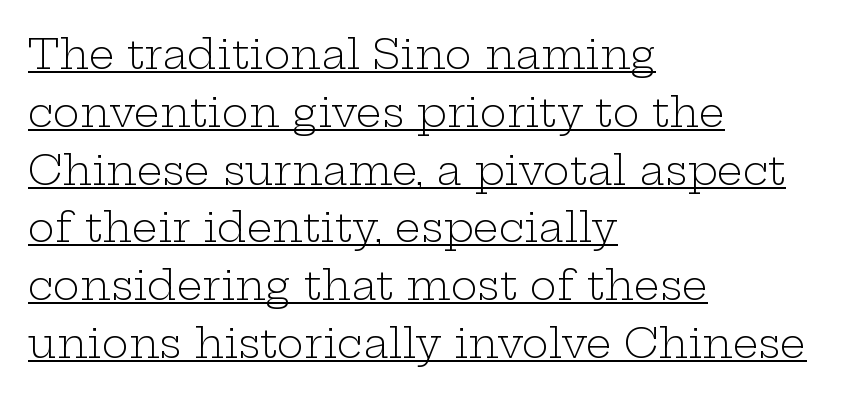
The lettering stays uniformly vertical, giving the passage a roman look. The strokes carry an ordinary text weight at most. A serif font was chosen for this passage. Each word holds together tightly as a unit, with standard inter-letter gaps. Character widths vary here, with narrow letters taking less room than wide ones.
